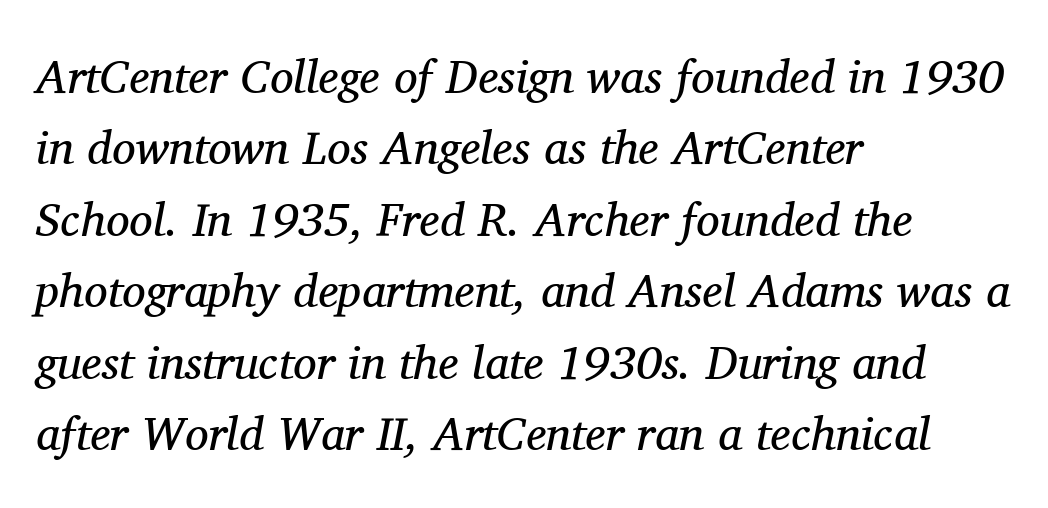
{"serif": "yes", "italic": "yes", "lean": "right", "slant_degrees": 11, "bold": "no", "weight": "regular", "width": "normal", "stroke_contrast": "medium", "x_height": "medium", "monospaced": "no", "underline": "no", "align": "left", "line_spacing": "normal", "line_spacing_ratio": 1.52, "letter_spacing": "normal", "letter_spacing_em": 0.0, "glyph_px": 47}
